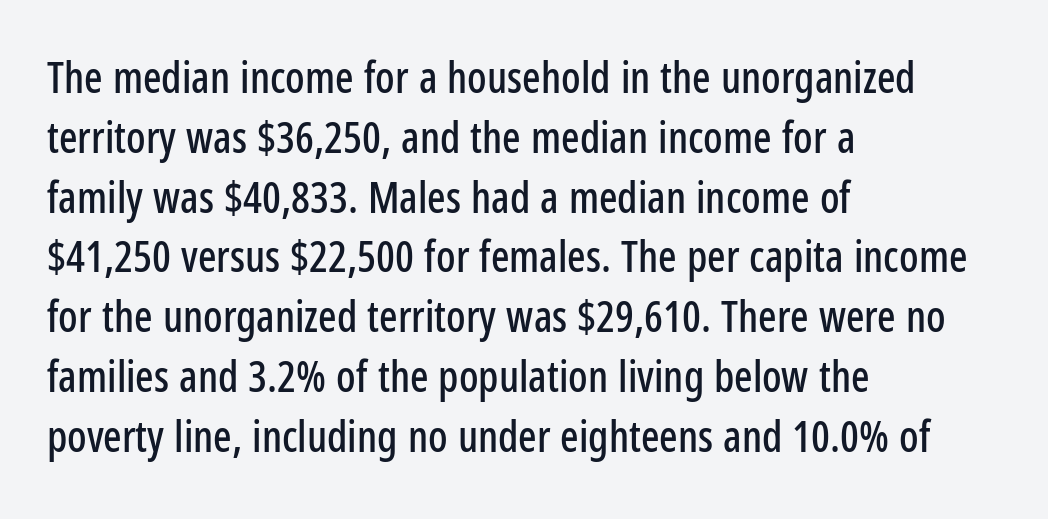
The image shows 43 px condensed sans-serif type, upright; set left-aligned, normal line spacing (1.39x), normal letter spacing, not underlined; low stroke contrast and a medium x-height.
